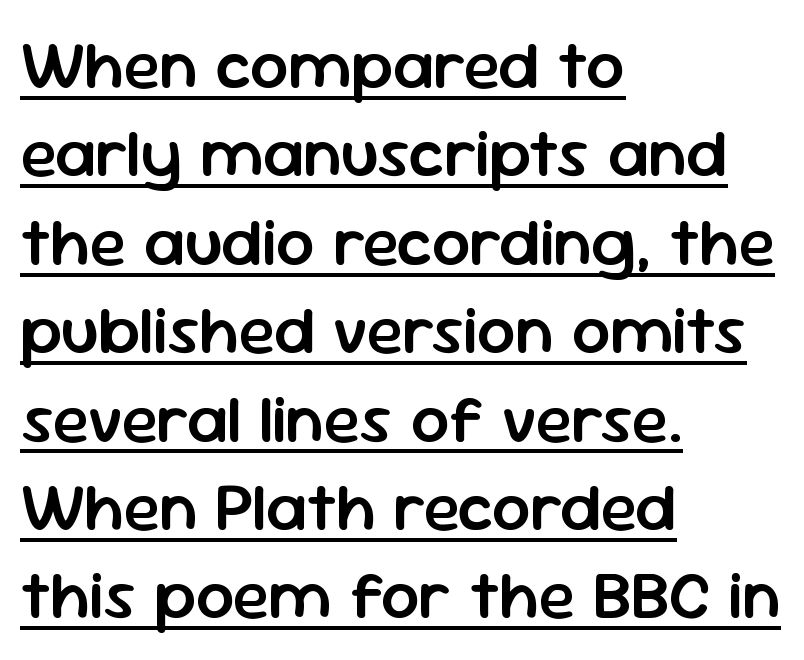
{"serif": "no", "italic": "no", "bold": "semi", "weight": "semibold", "width": "normal", "stroke_contrast": "low", "x_height": "medium", "monospaced": "no", "underline": "yes", "align": "left", "line_spacing": "normal", "line_spacing_ratio": 1.3, "letter_spacing": "normal", "letter_spacing_em": 0.0, "glyph_px": 68}
